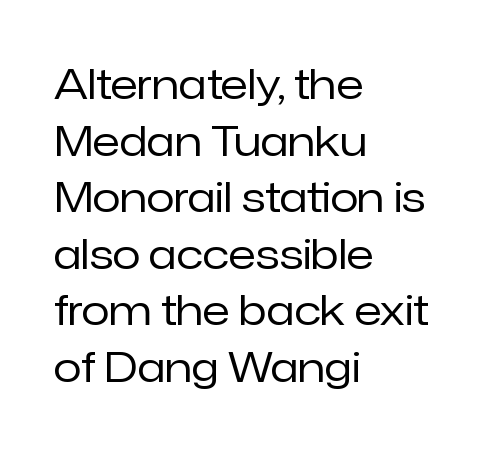
Q: Is the text bold? A: No.
Q: Is the text italic (slanted)? A: No, it is upright.
Q: Is the typeface a serif or a sans-serif typeface? A: Sans-serif.
Q: Is the text underlined? A: No.
Q: How is the paragraph aligned? A: Left-aligned.
Q: Is the spacing between letters normal or unusually wide? A: Normal.
Q: Is the spacing between lines tight, normal or loose? A: Normal.
Q: Width (condensed, normal, or wide)? A: Normal.
Q: Stroke contrast? A: Low.
Q: x-height? A: Medium.
Q: Monospaced? A: No.
